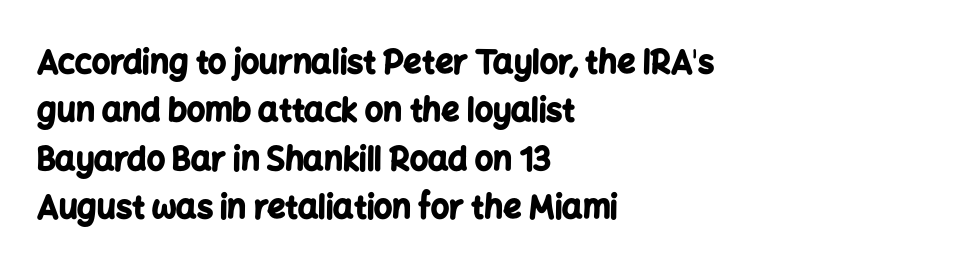
This sample keeps an unexceptional amount of space between lines. Nobody drew a line under any word here. The face used here is rendered with its standard letterfit. The font family rendered here belongs to the sans-serif group.
